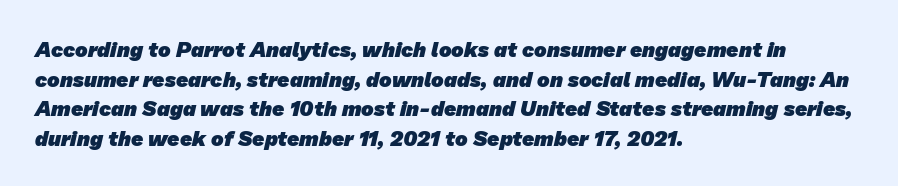
{"bold": "yes", "underline": "no", "align": "left", "line_spacing": "normal", "line_spacing_ratio": 1.41, "letter_spacing": "normal", "letter_spacing_em": 0.0, "glyph_px": 21}
